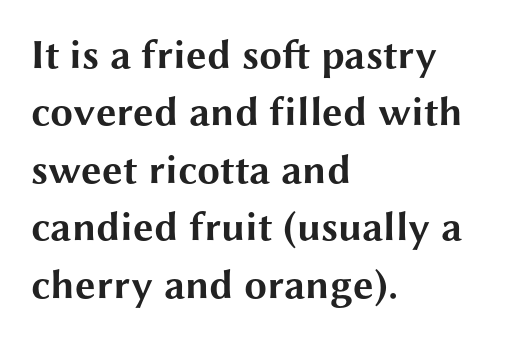
The image shows 41 px bold, wide sans-serif type, upright; set left-aligned, normal line spacing (1.4x), normal letter spacing, not underlined; medium stroke contrast and a medium x-height.
